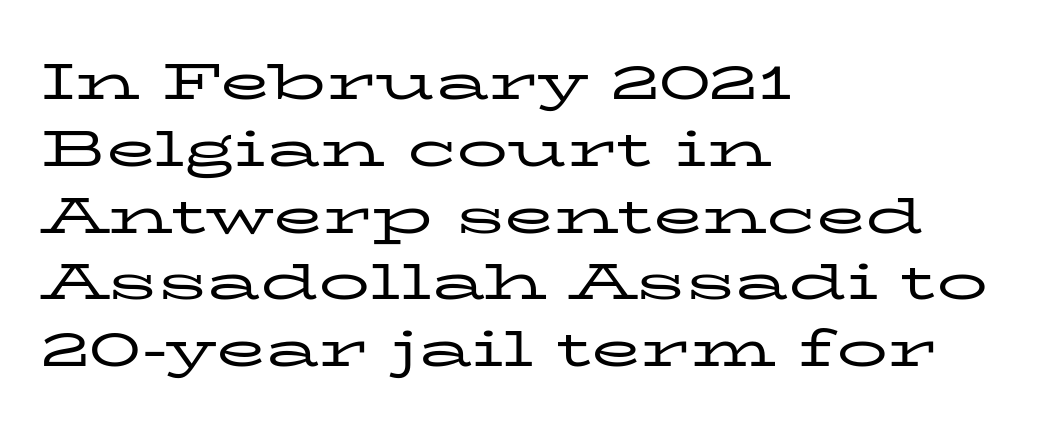
Each line starts at the same left margin while the right side varies. You could not count columns in this text — the font is proportionally spaced. The letterforms sit at book weight or below. Letters rest on an invisible, unmarked baseline.
